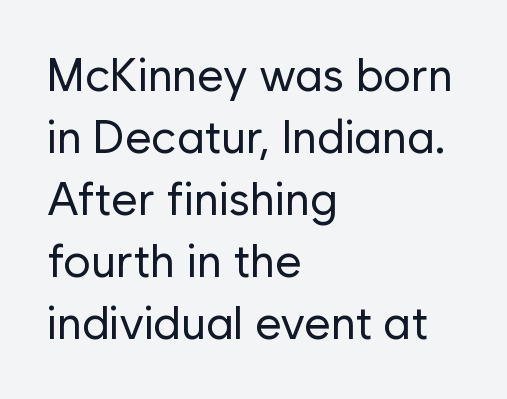
Q: Is the text bold? A: No.
Q: Is the text italic (slanted)? A: No, it is upright.
Q: Is the typeface a serif or a sans-serif typeface? A: Sans-serif.
Q: Is the text underlined? A: No.
Q: How is the paragraph aligned? A: Left-aligned.
Q: Is the spacing between letters normal or unusually wide? A: Normal.
Q: Is the spacing between lines tight, normal or loose? A: Normal.
Q: Width (condensed, normal, or wide)? A: Normal.
Q: Stroke contrast? A: Low.
Q: x-height? A: Medium.
Q: Monospaced? A: No.
